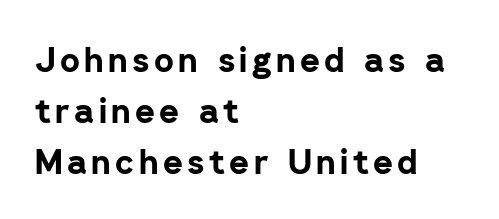
Decoration check: the copy has no underline. The text was rendered using a sans face with plain stroke endings. Character widths vary here, with narrow letters taking less room than wide ones. The lines are quadded left.
